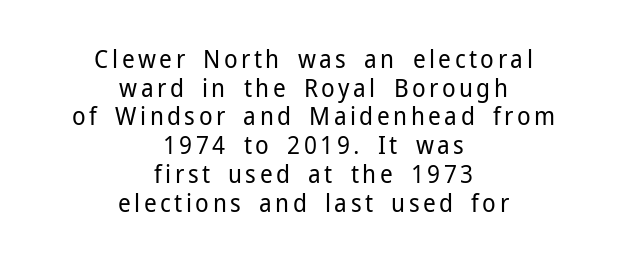
Q: Is the text bold? A: No.
Q: Is the text italic (slanted)? A: No, it is upright.
Q: Is the text underlined? A: No.
Q: How is the paragraph aligned? A: Centered.
Q: Is the spacing between lines tight, normal or loose? A: Tight.
